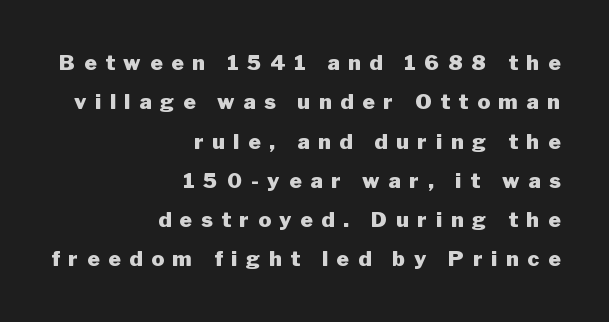
Q: Is the text bold? A: Yes.
Q: Is the text italic (slanted)? A: No, it is upright.
Q: Is the text underlined? A: No.
Q: How is the paragraph aligned? A: Right-aligned.
Q: Is the spacing between letters normal or unusually wide? A: Unusually wide.
